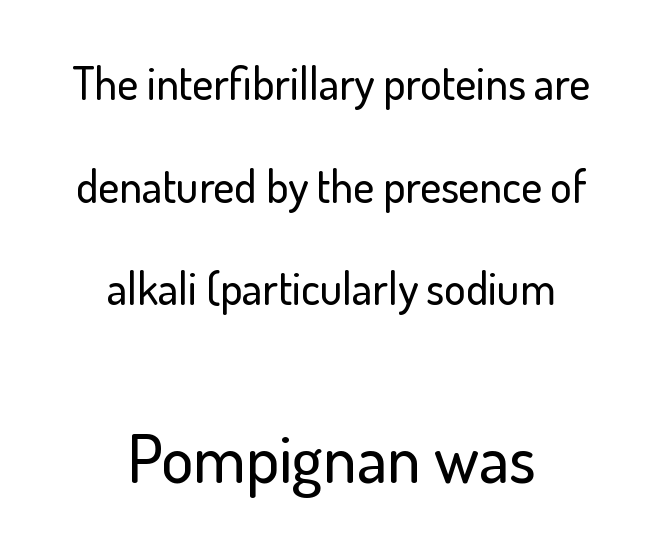
The image shows 67 px sans-serif type, upright; set centered, loose line spacing (2.28x), normal letter spacing, not underlined; the second (bottom) block is 1.49x larger; low stroke contrast and a small x-height.
